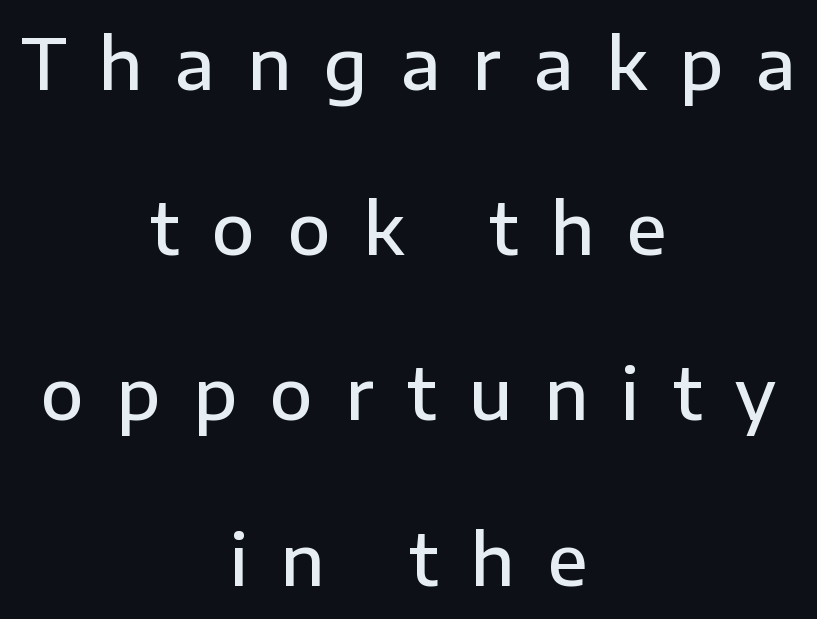
{"serif": "no", "italic": "no", "bold": "semi", "weight": "semibold", "width": "normal", "stroke_contrast": "low", "x_height": "medium", "monospaced": "no", "underline": "no", "align": "center", "line_spacing": "loose", "line_spacing_ratio": 2.36, "letter_spacing": "wide", "letter_spacing_em": 0.47, "glyph_px": 70}
